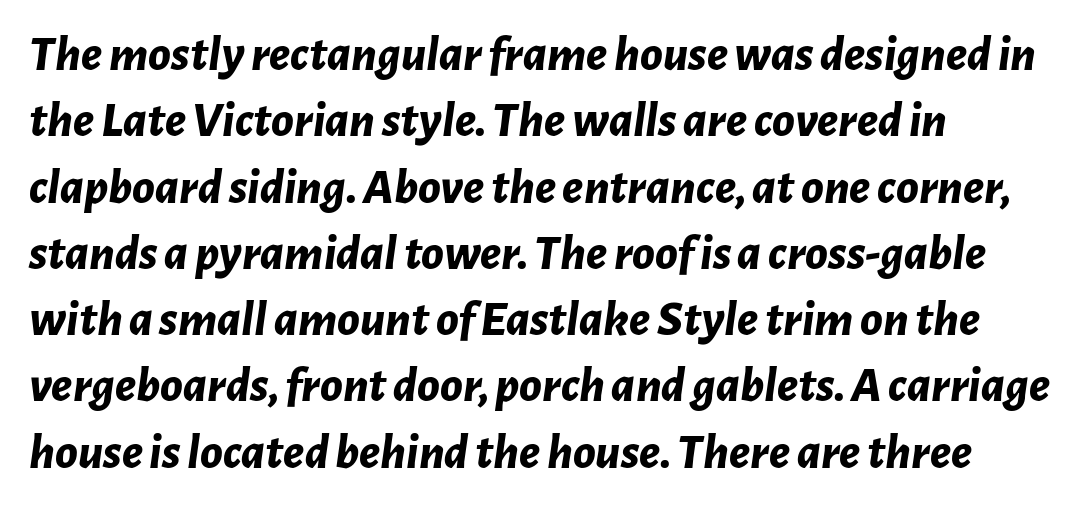
An italicized treatment has been applied to the whole sample. Line beginnings align vertically; line endings do not. Has an underline been added? It has not. Plenty of ink on the page — the face is bold.
